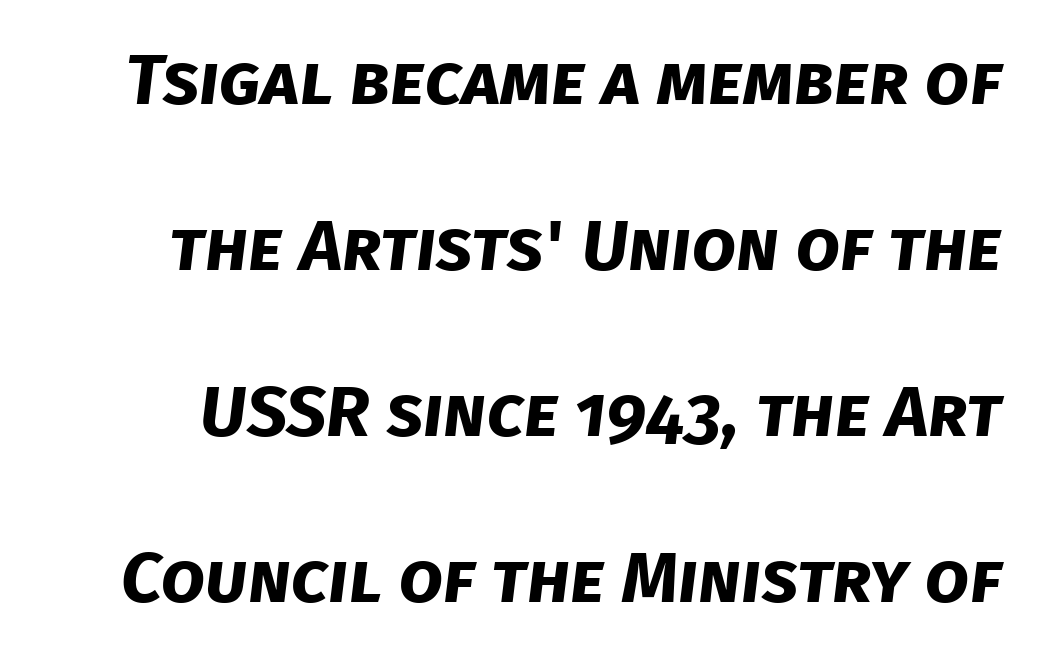
The image shows 71 px bold sans-serif type; set loose line spacing (2.34x), normal letter spacing, not underlined; low stroke contrast and a large x-height.
